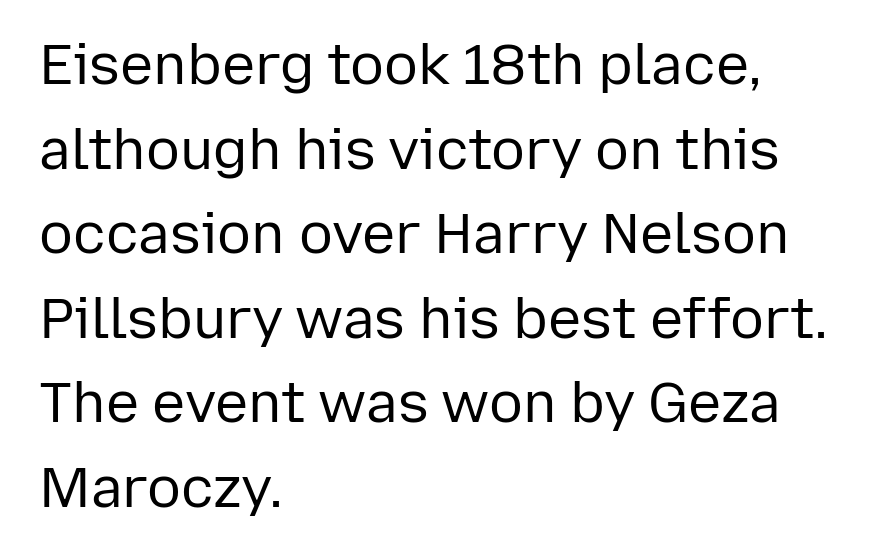
No italicization has been applied; the sample stays upright. Vertically, the passage feels balanced, rows spaced as you'd expect. Notice how the passage keeps a crisp vertical edge on the left only. Beneath every word, the page is bare.
